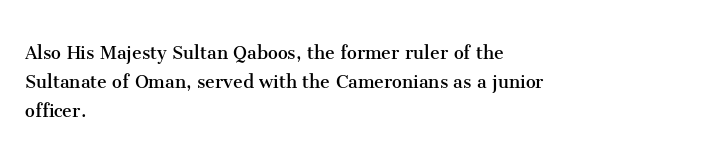
{"italic": "no", "bold": "no", "underline": "no", "align": "left", "line_spacing": "normal", "line_spacing_ratio": 1.32, "letter_spacing": "normal", "letter_spacing_em": 0.0, "glyph_px": 22}
